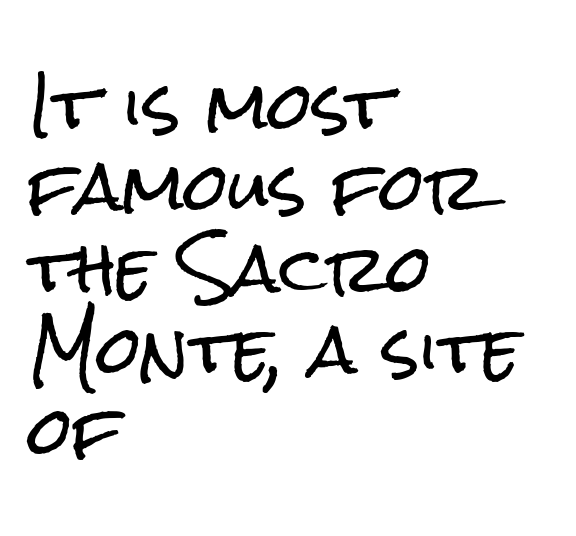
{"serif": "no", "italic": "no", "width": "condensed", "stroke_contrast": "low", "x_height": "medium", "monospaced": "no", "underline": "no", "align": "left", "line_spacing": "normal", "line_spacing_ratio": 1.27, "letter_spacing": "normal", "letter_spacing_em": 0.0, "glyph_px": 64}
